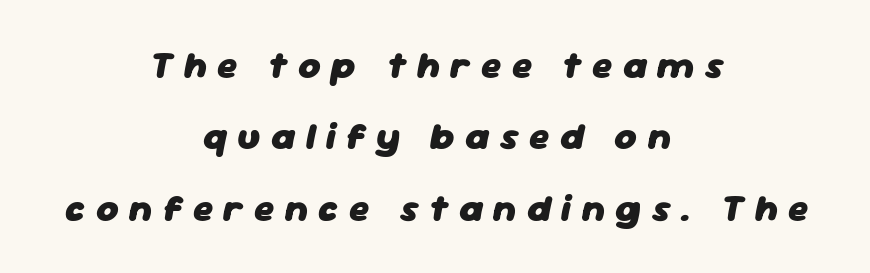
The image shows 38 px heavy type, italic (leaning right); set centered, line spacing 1.88x, unusually wide letter spacing (+0.27 em), not underlined; low stroke contrast and a medium x-height.
